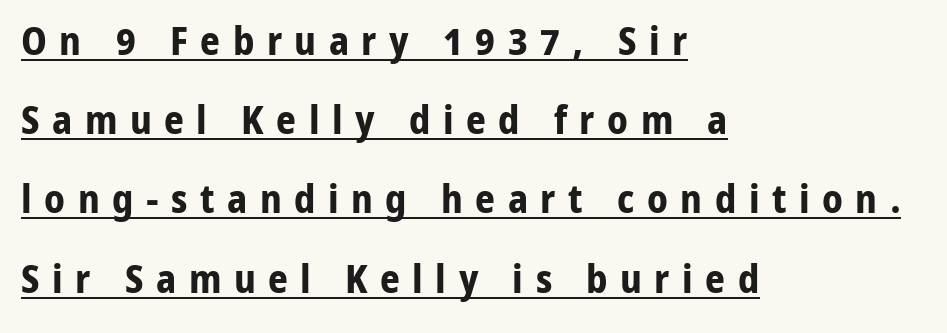
The image shows 39 px bold sans-serif type, upright; set left-aligned, loose line spacing (2.03x), unusually wide letter spacing (+0.32 em), underlined; low stroke contrast and a medium x-height.
